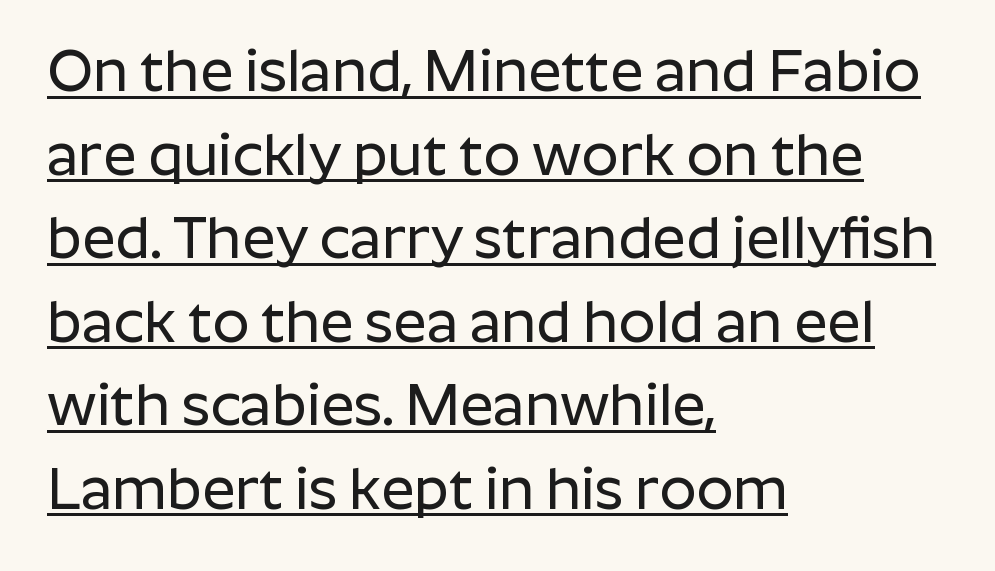
A continuous stroke trails under the words, as in a hyperlink. The rendering keeps characters at their native spacing. Which margin do the lines hug? The left one — the right edge is uneven. What's the leading like? Ordinary, nothing unusual.
